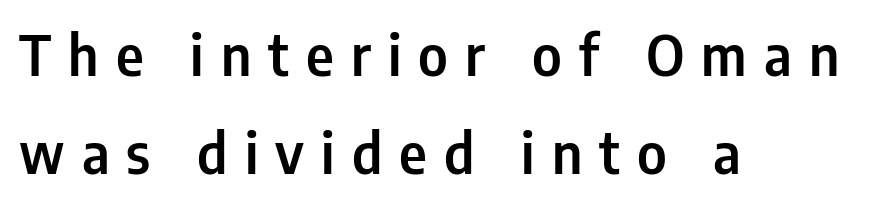
Compared with a centered layout, this one pins lines to the left instead. These lines have a slow, spaced-out rhythm from letter to letter. I'd call this a sans setting — the letters go barefoot. The type sits square on the baseline with zero lean.
